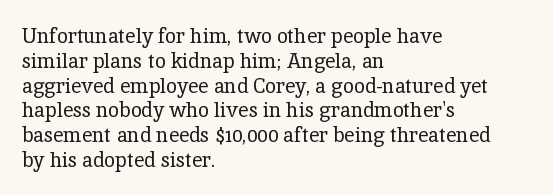
Each stroke keeps to a modest, everyday thickness or less. The type is set solid horizontally, with unmodified tracking. Italic: no, the glyphs are upright roman. In CSS terms this would be text-align: left.
